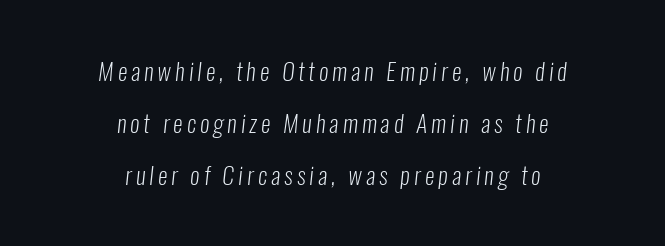
Q: Is the text bold? A: No.
Q: Is the text underlined? A: No.
Q: How is the paragraph aligned? A: Centered.
Q: Is the spacing between lines tight, normal or loose? A: Loose.
